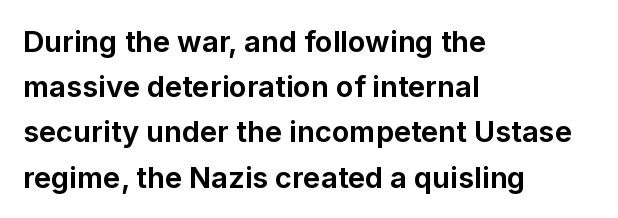
{"serif": "no", "italic": "no", "bold": "yes", "weight": "bold", "width": "normal", "stroke_contrast": "low", "x_height": "medium", "monospaced": "no", "underline": "no", "align": "left", "line_spacing": "normal", "line_spacing_ratio": 1.56, "letter_spacing": "normal", "letter_spacing_em": 0.0, "glyph_px": 29}
